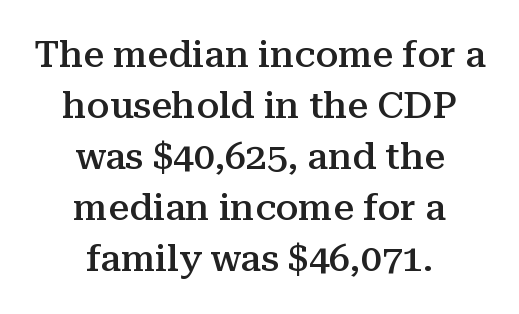
The image shows 37 px semibold serif type, upright; set centered, normal line spacing (1.38x), normal letter spacing, not underlined; medium stroke contrast and a medium x-height.
